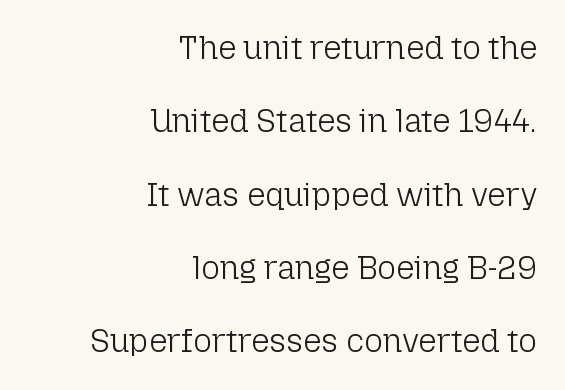
The image shows 32 px light sans-serif type, upright; set right-aligned, loose line spacing (2.29x), normal letter spacing, not underlined; low stroke contrast and a medium x-height.
